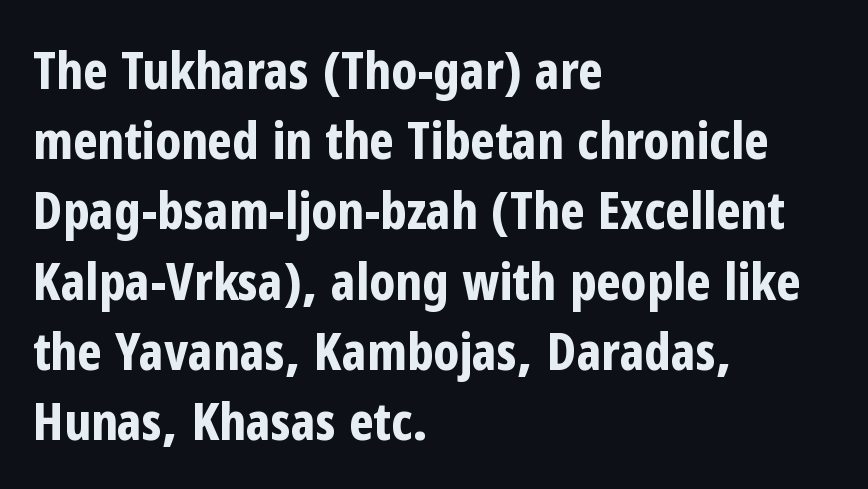
Regarding leading, the lines here are spaced in the standard way. Rule under the text: the space is simply empty. Here the designer chose a conventional face with non-uniform glyph widths. Thick stems and heavy bowls — unmistakably bold.
